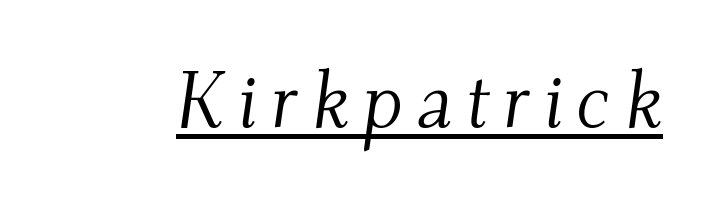
Each letter keeps its own natural width here, so spacing adapts to shape. The passage shown is typeset with a serif family. No heavy texture on the line: the type isn't bold. It's the slanting kind of type.
